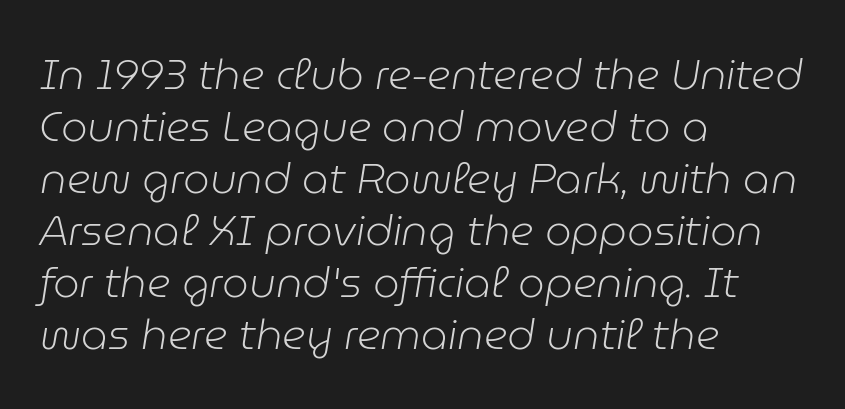
The image shows 42 px light type, italic (leaning right); set left-aligned, line spacing 1.24x, normal letter spacing, not underlined; low stroke contrast and a medium x-height.
